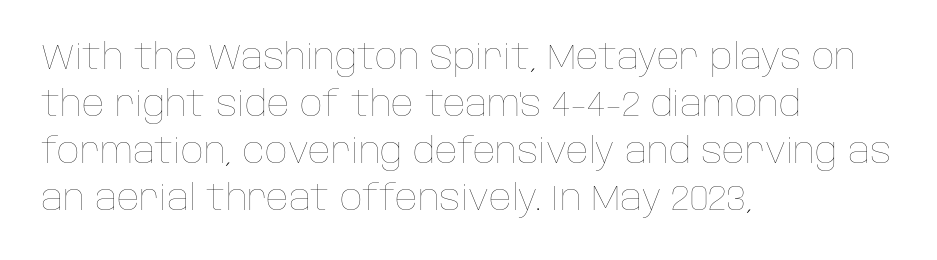
Ascenders rise straight up at ninety degrees. Tracking here is standard; glyphs follow each other at the usual distance. You could not count columns in this text — the font is proportionally spaced. This reads as an unemphasized weight, regular at the heaviest.
